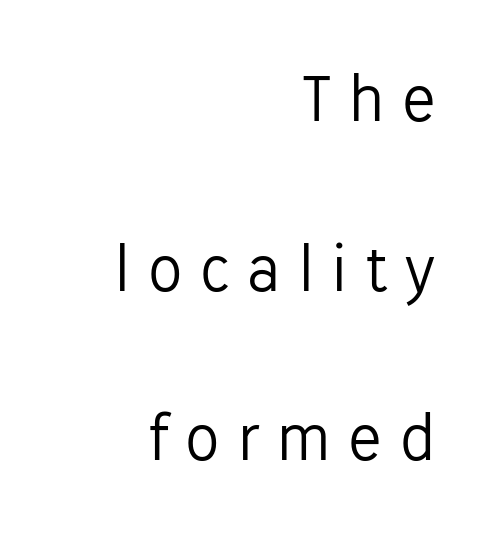
The rendering uses a large line-height, opening up the rows. Compared with typical body copy, the letter spacing here is much looser. The glyphs are unaccompanied by any horizontal stroke below them. The weight tops out at a normal text grade. Notice how the passage keeps a crisp vertical edge on the right only.
